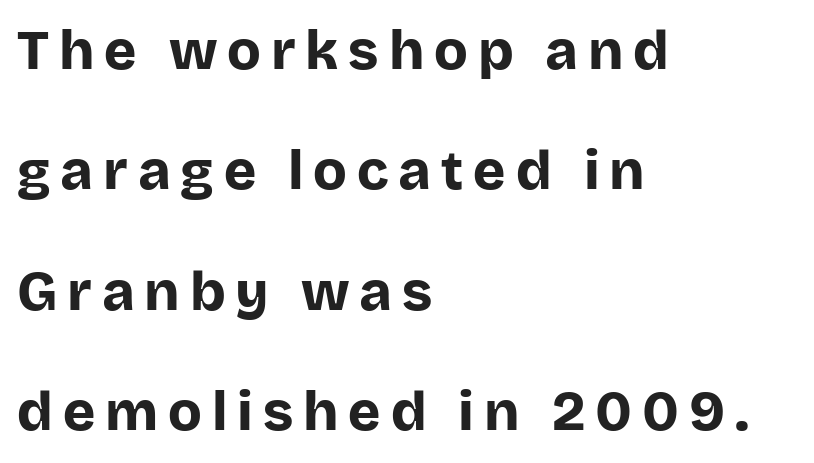
The image shows 55 px bold sans-serif type, upright; set left-aligned, loose line spacing (2.19x), not underlined; low stroke contrast and a large x-height.
